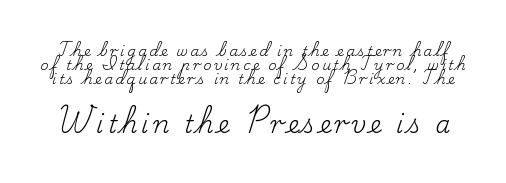
{"bold": "no", "underline": "no", "line_spacing": "tight", "line_spacing_ratio": 1.0, "larger_block": "second", "size_ratio": 1.71, "glyph_px": 24}
